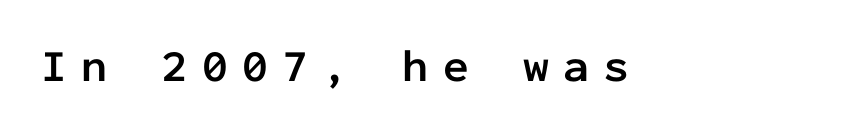
The image shows 46 px semibold sans-serif type, upright, monospaced; set unusually wide letter spacing (+0.31 em), not underlined; low stroke contrast and a medium x-height.
